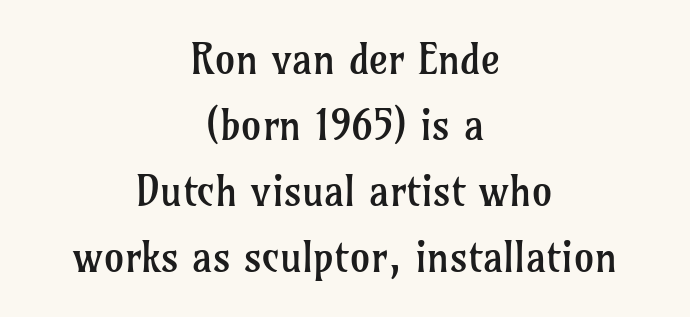
The image shows 41 px regular-weight serif type, upright; set centered, normal line spacing (1.61x), normal letter spacing, not underlined; low stroke contrast and a medium x-height.
